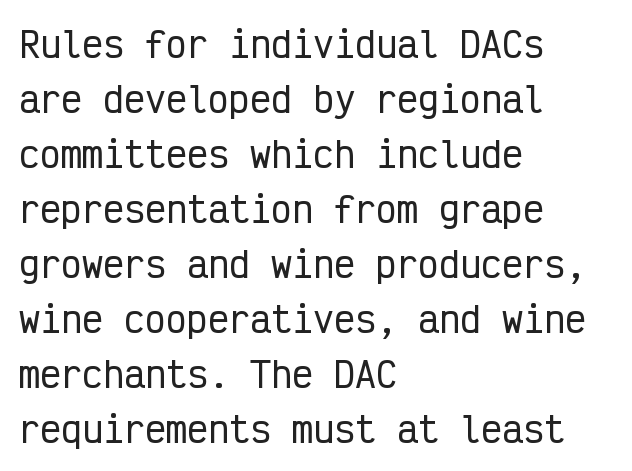
The image shows 35 px condensed sans-serif type, upright, monospaced; set left-aligned, normal line spacing (1.57x), normal letter spacing, not underlined; low stroke contrast and a medium x-height.
